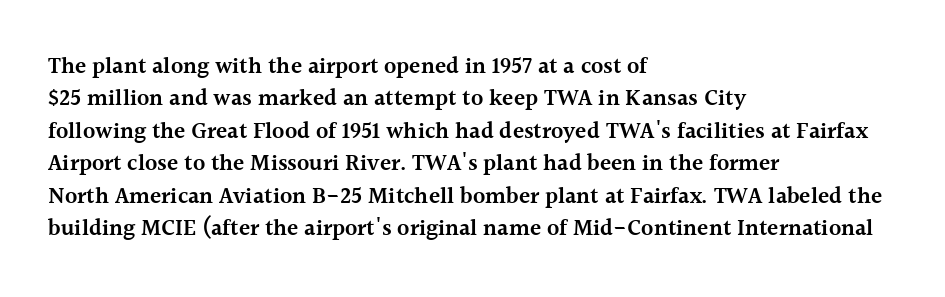
{"italic": "no", "bold": "semi", "underline": "no", "align": "left", "line_spacing": "normal", "line_spacing_ratio": 1.41, "letter_spacing": "normal", "letter_spacing_em": 0.0, "glyph_px": 23}
